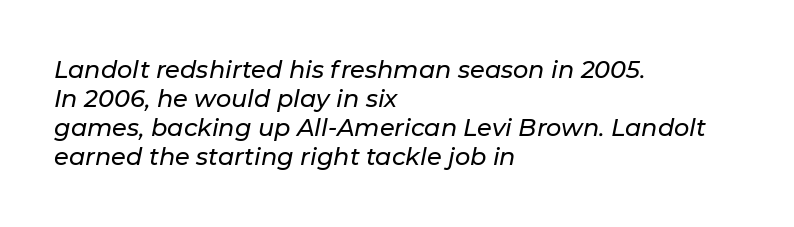
Q: Is the text italic (slanted)? A: Yes, it leans right by about 11 degrees.
Q: Is the text underlined? A: No.
Q: How is the paragraph aligned? A: Left-aligned.
Q: Is the spacing between letters normal or unusually wide? A: Normal.
